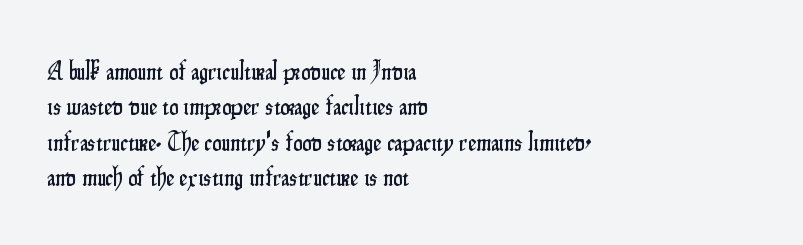
The passage shown stacks its lines at a standard gap. These lines stack with their left ends in a neat column. A roman cut, with each character standing at attention. Caption: standard tracking, unaltered. Words float on clear page, feet unadorned.
